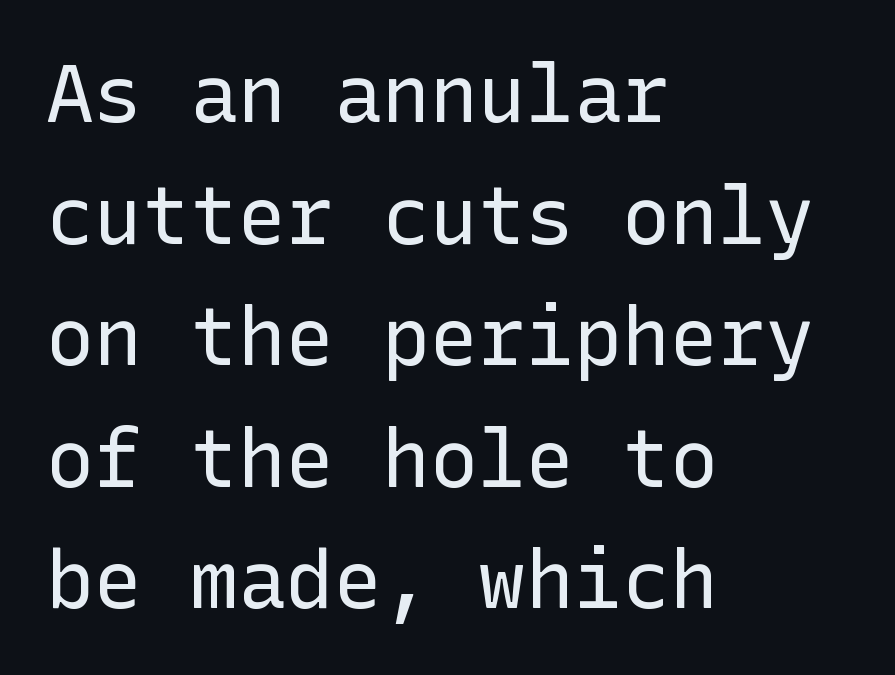
{"serif": "no", "italic": "no", "bold": "no", "weight": "regular", "width": "normal", "stroke_contrast": "low", "x_height": "medium", "underline": "no", "align": "left", "line_spacing": "normal", "line_spacing_ratio": 1.52, "letter_spacing": "normal", "letter_spacing_em": 0.0, "glyph_px": 80}
